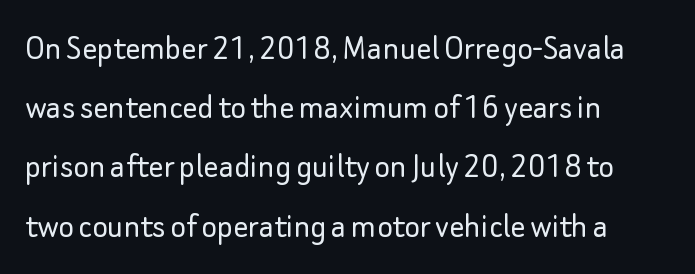
Q: Is the text bold? A: No.
Q: Is the text italic (slanted)? A: No, it is upright.
Q: Is the typeface a serif or a sans-serif typeface? A: Sans-serif.
Q: Is the text underlined? A: No.
Q: How is the paragraph aligned? A: Left-aligned.
Q: Is the spacing between letters normal or unusually wide? A: Normal.
Q: Is the spacing between lines tight, normal or loose? A: Normal.
Q: Width (condensed, normal, or wide)? A: Normal.
Q: Stroke contrast? A: Low.
Q: x-height? A: Small.
Q: Monospaced? A: No.
